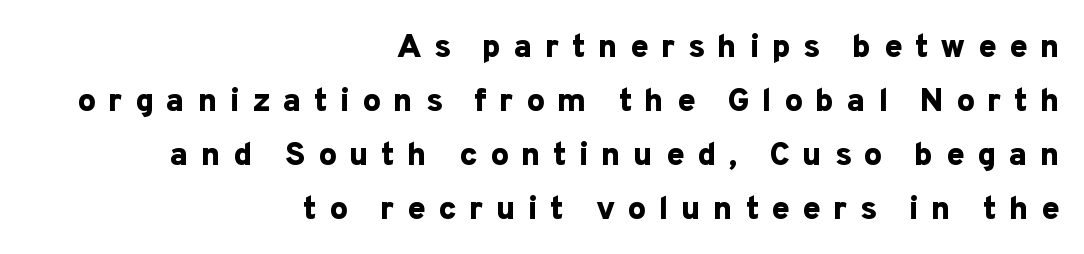
The line-height multiplier appears to be the usual default. Words appear elongated and porous because spacing is wide. Think of a printed novel: that variable character pitch is what you see here. Decoration check: the copy has no underline. The font family rendered here belongs to the sans-serif group. Notice how the passage keeps a crisp vertical edge on the right only.
